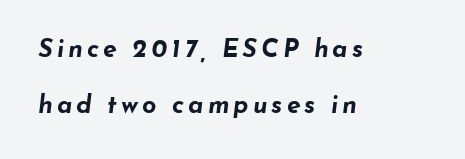
The image shows 25 px bold type, italic (leaning right); set left-aligned, loose line spacing (2.26x), not underlined.
